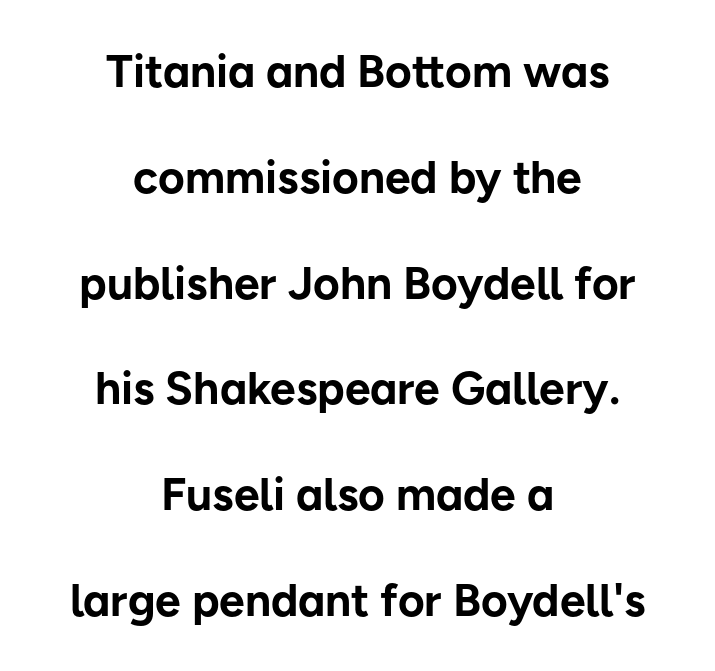
The image shows 46 px bold sans-serif type, upright; set centered, loose line spacing (2.3x), normal letter spacing, not underlined; low stroke contrast and a medium x-height.
